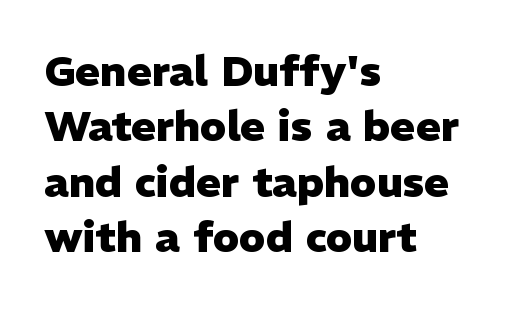
Ascenders rise straight up at ninety degrees. Glyph-to-glyph distance matches everyday printed text. How would I describe the line gaps? Plain and ordinary. Any mark beneath the type? The region is blank.
